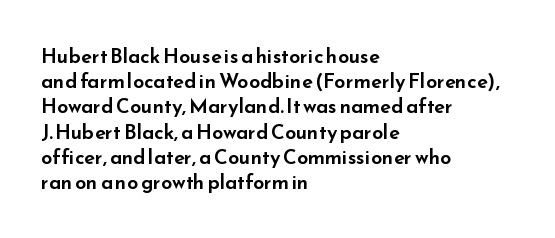
These lines keep a tight, regular rhythm from letter to letter. Successive baselines arrive at the customary interval. Unmarked baselines from the first word to the last. Casual observation: everything's shoved over to the left. This sample uses an upright cut, with every glyph sitting square on the baseline.
